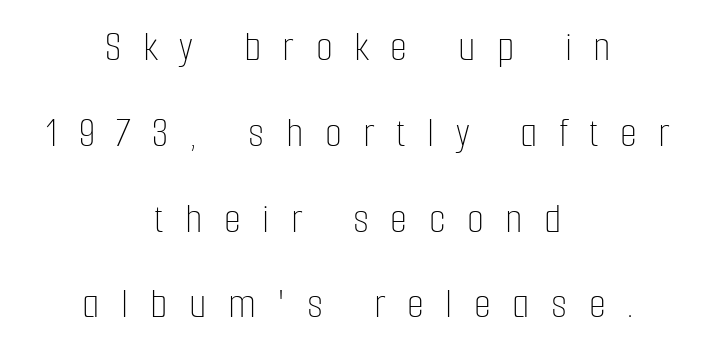
Q: Is the text bold? A: No.
Q: Is the text italic (slanted)? A: No, it is upright.
Q: Is the text underlined? A: No.
Q: How is the paragraph aligned? A: Centered.
Q: Is the spacing between letters normal or unusually wide? A: Unusually wide.
Q: Is the spacing between lines tight, normal or loose? A: Loose.
Q: Width (condensed, normal, or wide)? A: Condensed.
Q: Stroke contrast? A: Low.
Q: x-height? A: Medium.
Q: Monospaced? A: No.
